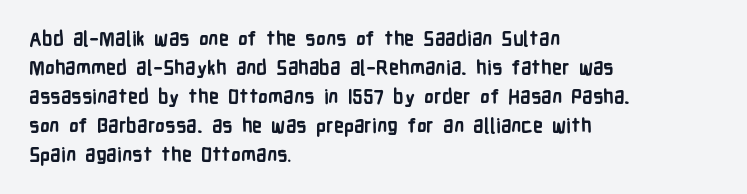
The image shows 20 px bold type, upright; set left-aligned, normal line spacing (1.45x), normal letter spacing, not underlined.
